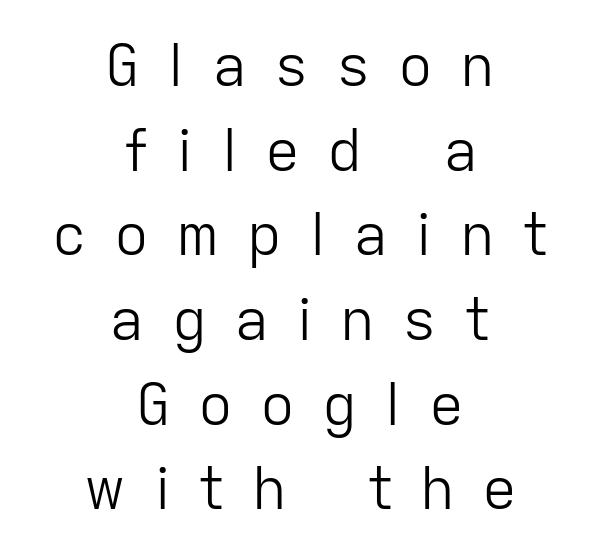
Teacher's note: observe the equal gaps on both sides — that is centered alignment. Ink coverage per letter is moderate at most. What stands out about the letter spacing? Its width — letters are far apart. Only glyphs here, with clear space below each row.
